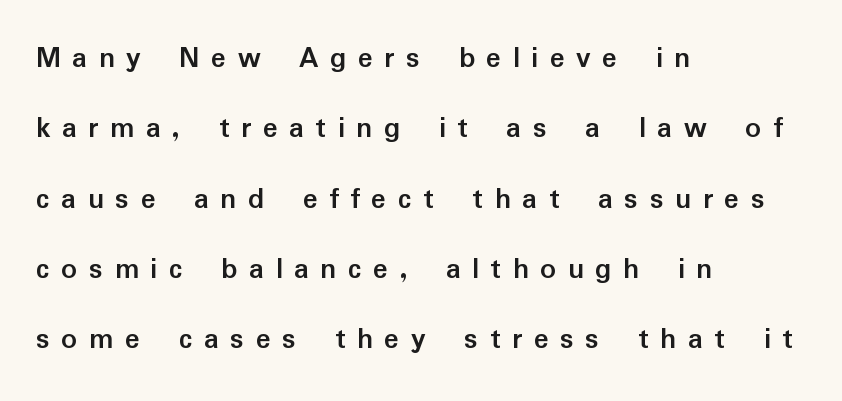
{"serif": "no", "italic": "no", "bold": "yes", "weight": "semibold", "width": "normal", "stroke_contrast": "low", "x_height": "medium", "monospaced": "no", "underline": "no", "align": "left", "line_spacing": "loose", "line_spacing_ratio": 2.27, "letter_spacing": "wide", "letter_spacing_em": 0.37, "glyph_px": 31}
